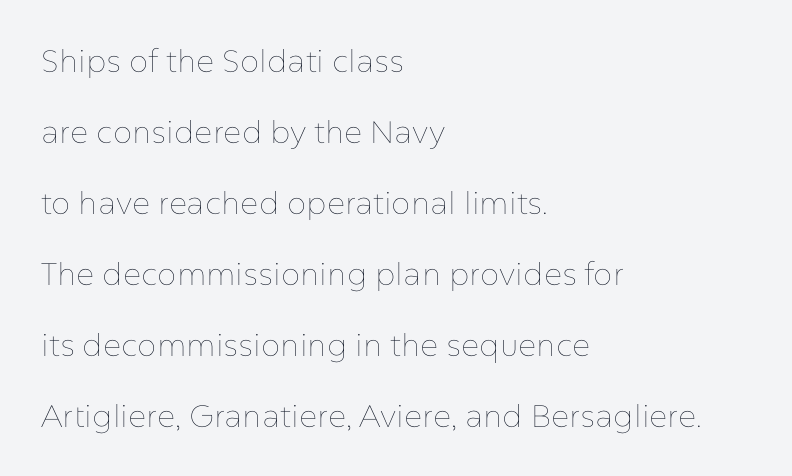
The image shows 31 px thin type, upright; set left-aligned, loose line spacing (2.29x), normal letter spacing, not underlined; low stroke contrast and a medium x-height.
